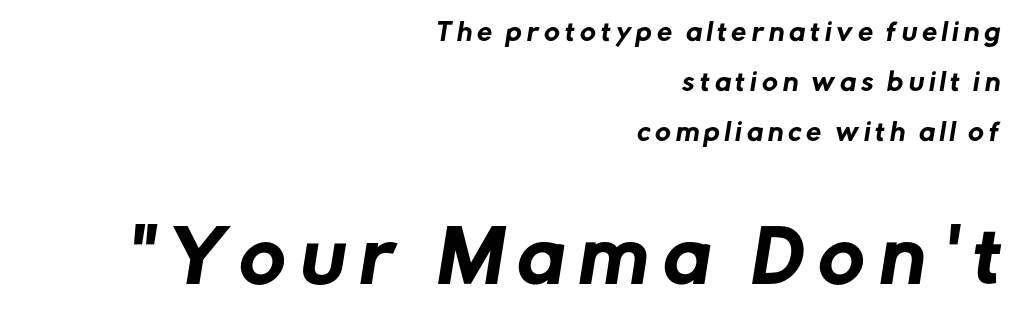
{"serif": "no", "width": "normal", "stroke_contrast": "low", "x_height": "medium", "monospaced": "no", "underline": "no", "align": "right", "line_spacing": "loose", "line_spacing_ratio": 2.09, "letter_spacing": "wide", "letter_spacing_em": 0.21, "larger_block": "second", "size_ratio": 2.96, "glyph_px": 71}
